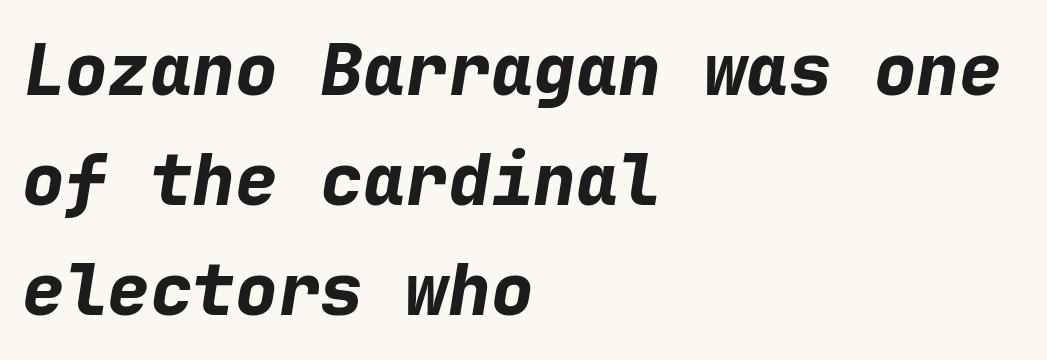
Standard letterfit; no display-style spreading of the glyphs. A classic flush-left, rag-right setting is used for this passage. Quick note: italic. Vertical spacing — default. Letters rest on an invisible, unmarked baseline.
